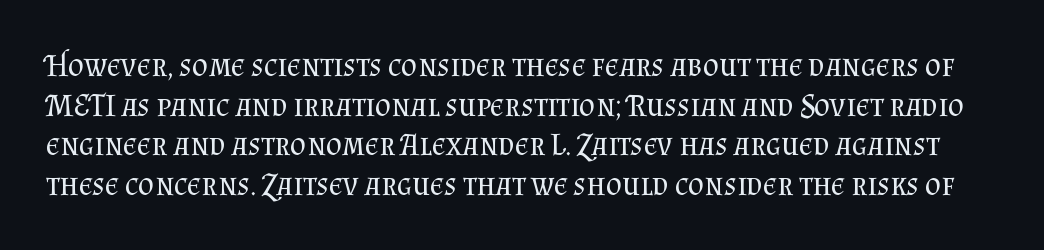
{"serif": "yes", "italic": "no", "bold": "no", "weight": "regular", "width": "normal", "stroke_contrast": "medium", "x_height": "small", "monospaced": "no", "underline": "no", "line_spacing": "normal", "line_spacing_ratio": 1.28, "letter_spacing": "normal", "letter_spacing_em": 0.0, "glyph_px": 31}
